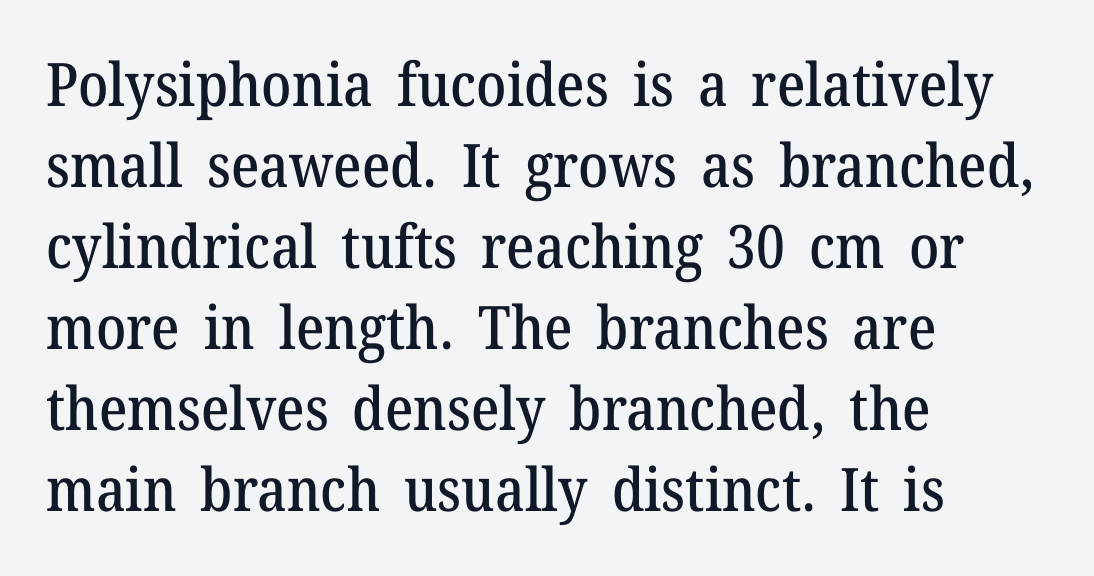
The tracking reads as untouched default to a designer's eye. The block of text has a typical density, with ordinary space between rows. Unlike a clean sans, this face finishes its strokes with serifs. Unmarked baselines from the first word to the last. A student would call this left alignment; a typographer would say flush left, rag right.
